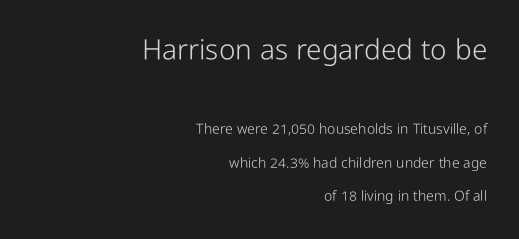
{"serif": "no", "italic": "no", "bold": "no", "weight": "light", "width": "condensed", "stroke_contrast": "low", "x_height": "medium", "monospaced": "no", "underline": "no", "align": "right", "line_spacing": "loose", "line_spacing_ratio": 2.36, "letter_spacing": "normal", "letter_spacing_em": 0.0, "larger_block": "first", "size_ratio": 2.0, "glyph_px": 28}
